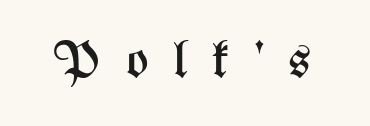
A light-to-regular cut is what we see here. Each letter keeps its own natural width here, so spacing adapts to shape. The specimen reads as upright at a glance. Unmarked baselines from the first word to the last. The face used here is rendered with a markedly widened letterfit.
